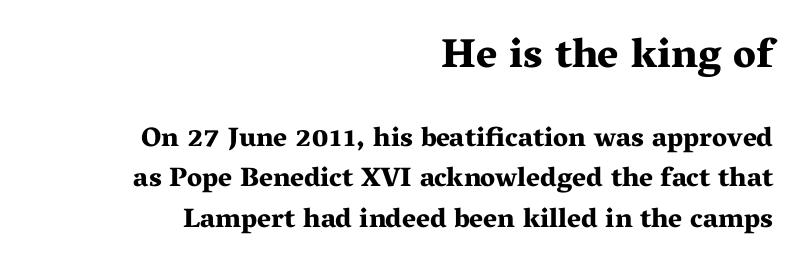
How would I describe the line gaps? Plain and ordinary. The block sitting higher on the canvas is the one with enlarged characters. This is serif lettering, the kind often seen in printed books. The letterforms sit shoulder to shoulder at normal distance. The area under the type is left untouched. Italic? Not at all — the glyphs are vertical.
